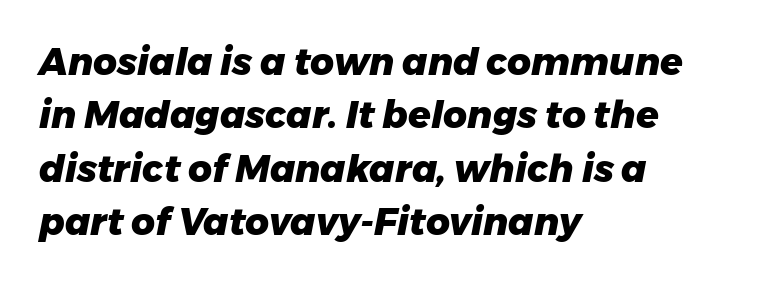
Q: Is the text bold? A: Yes.
Q: Is the text italic (slanted)? A: Yes, it leans right by about 11 degrees.
Q: Is the text underlined? A: No.
Q: How is the paragraph aligned? A: Left-aligned.
Q: Is the spacing between letters normal or unusually wide? A: Normal.
Q: Is the spacing between lines tight, normal or loose? A: Normal.
Q: Width (condensed, normal, or wide)? A: Normal.
Q: Stroke contrast? A: Low.
Q: x-height? A: Medium.
Q: Monospaced? A: No.
